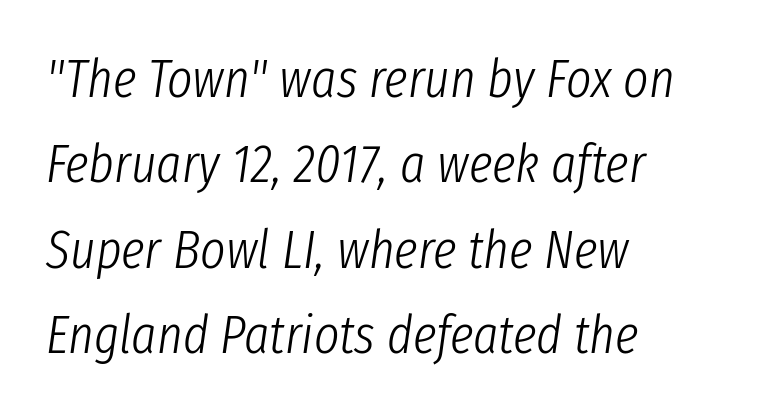
{"italic": "yes", "lean": "right", "slant_degrees": 8, "bold": "no", "weight": "light", "width": "condensed", "stroke_contrast": "low", "x_height": "medium", "monospaced": "no", "underline": "no", "align": "left", "line_spacing": "normal", "line_spacing_ratio": 1.58, "letter_spacing": "normal", "letter_spacing_em": 0.0, "glyph_px": 54}
